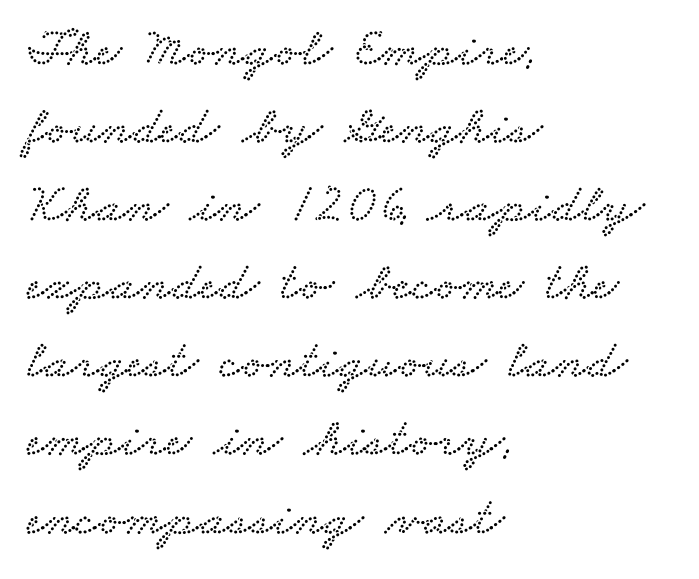
The image shows 55 px wide serif type; set left-aligned, normal line spacing (1.42x), normal letter spacing, not underlined; low stroke contrast and a small x-height.
